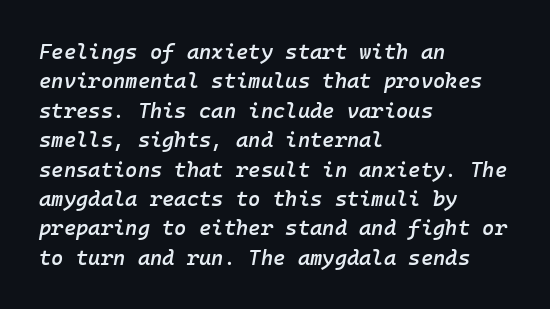
The image shows 21 px text type, italic (leaning right); set left-aligned, normal line spacing (1.4x), normal letter spacing, not underlined.
